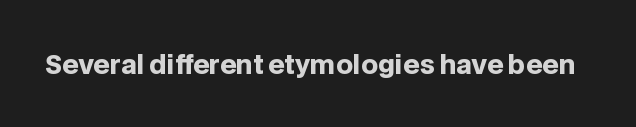
Only glyphs here, with clear space below each row. Rendered with straight, roman letterforms. The glyphs have the mass of a bold cut. Observe the ordinary spacing: letters are neighbours, not strangers.
